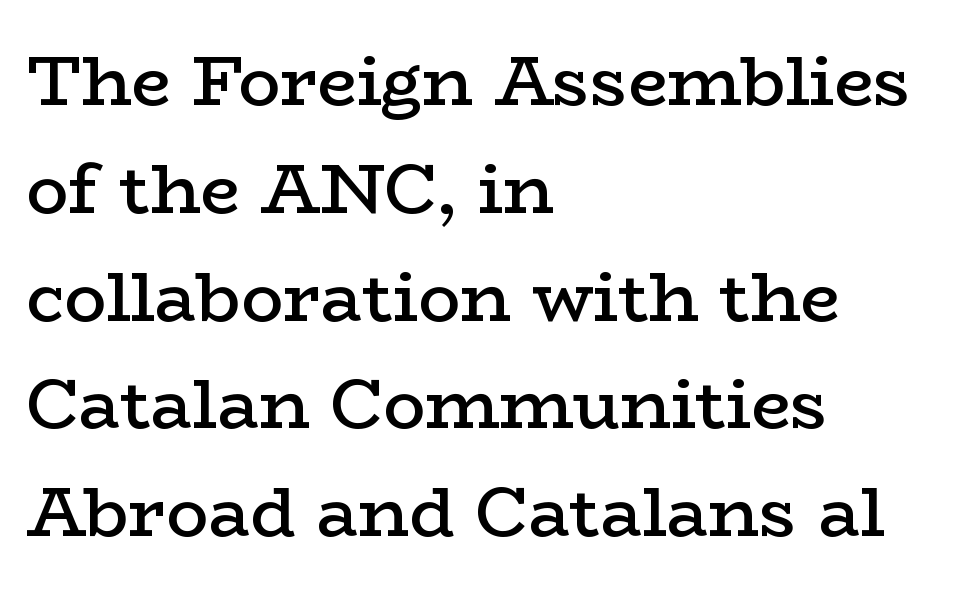
Short and long lines alike share a common starting point at left. No extra tracking has been applied to these lines. Every character sits straight up, as roman type does. Summary of vertical rhythm: regular, with standard interline spacing. Summary of weight: moderately heavy, a semibold.
